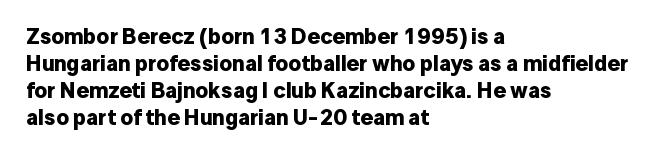
{"italic": "no", "bold": "yes", "underline": "no", "align": "left", "line_spacing_ratio": 1.22, "letter_spacing": "normal", "letter_spacing_em": 0.0, "glyph_px": 22}
